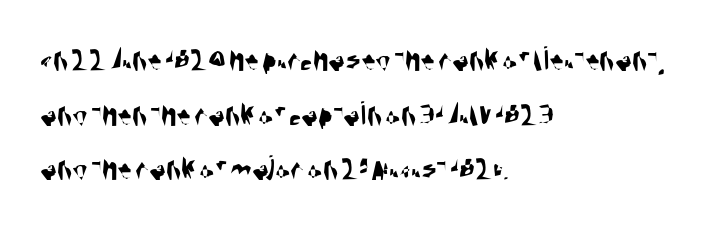
A clean baseline with only descenders dipping below it. Nothing sits at the stroke ends, so this counts as sans-serif. Proportional: the letters do not fall into vertical columns. Observe the ordinary spacing: letters are neighbours, not strangers. Line spacing here is normal.
